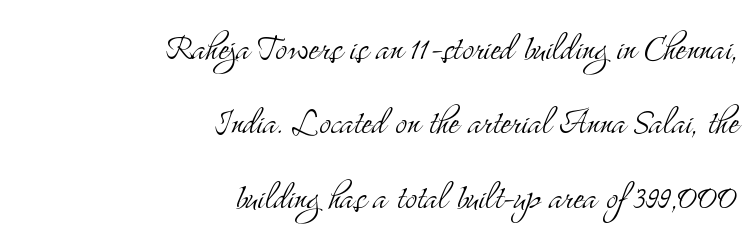
{"serif": "yes", "bold": "no", "weight": "light", "width": "condensed", "stroke_contrast": "medium", "x_height": "small", "monospaced": "no", "underline": "no", "align": "right", "line_spacing": "normal", "line_spacing_ratio": 1.69, "letter_spacing": "normal", "letter_spacing_em": 0.0, "glyph_px": 44}
